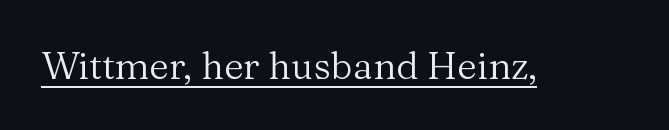
Q: Is the text bold? A: No.
Q: Is the text italic (slanted)? A: No, it is upright.
Q: Is the typeface a serif or a sans-serif typeface? A: Serif.
Q: Is the text underlined? A: Yes.
Q: Is the spacing between letters normal or unusually wide? A: Normal.
Q: Width (condensed, normal, or wide)? A: Normal.
Q: Stroke contrast? A: Medium.
Q: x-height? A: Medium.
Q: Monospaced? A: No.
